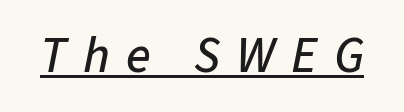
{"italic": "yes", "lean": "right", "slant_degrees": 11, "width": "normal", "stroke_contrast": "low", "x_height": "medium", "monospaced": "no", "underline": "yes", "letter_spacing": "wide", "letter_spacing_em": 0.32, "glyph_px": 51}
